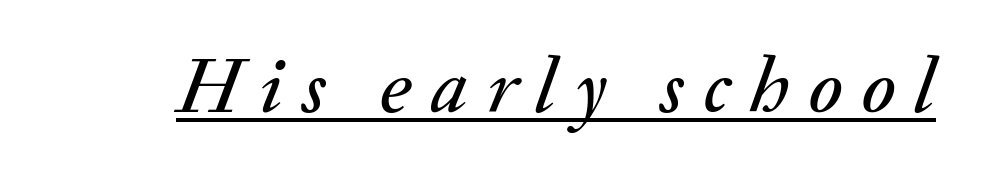
Q: Is the text italic (slanted)? A: Yes, it leans right by about 20 degrees.
Q: Is the text underlined? A: Yes.
Q: Is the spacing between letters normal or unusually wide? A: Unusually wide.
Q: Width (condensed, normal, or wide)? A: Normal.
Q: Stroke contrast? A: Medium.
Q: x-height? A: Small.
Q: Monospaced? A: No.
